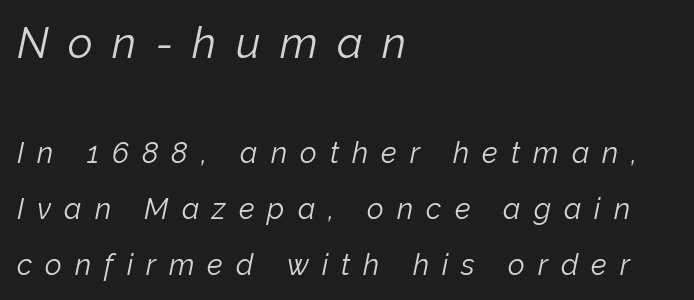
A great deal of white space separates one row of letters from the next. The letters are spread apart with noticeably loose tracking. Each stroke keeps to a modest, everyday thickness or less. Character size in the leading block exceeds that of the trailing block. The area under the type is left untouched. These lines are set flush left with a ragged right edge.
